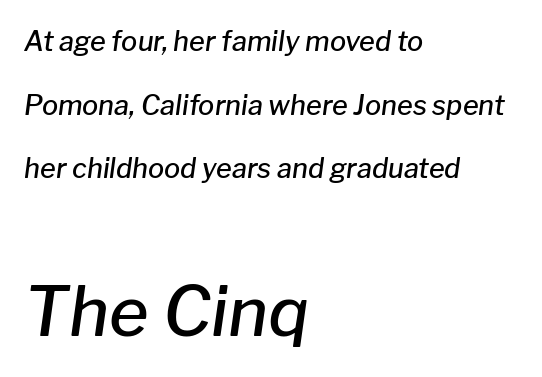
Does extra space separate the letters? No, they use regular spacing. Visually, the bottom section dominates because its glyphs are scaled up. Line starts are locked; line ends wander. You can tell it's italic because the verticals aren't actually vertical. The space between consecutive lines is lavish.
